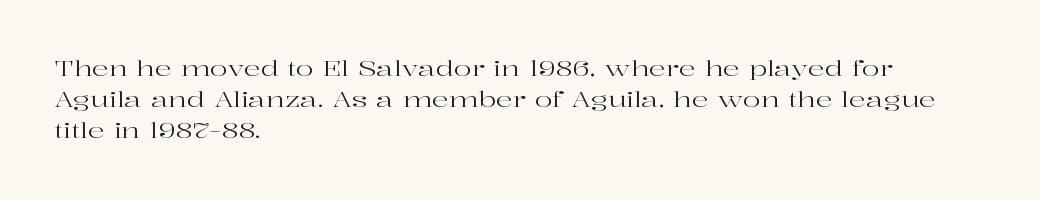
Q: Is the text bold? A: No.
Q: Is the text italic (slanted)? A: No, it is upright.
Q: Is the text underlined? A: No.
Q: How is the paragraph aligned? A: Left-aligned.
Q: Is the spacing between letters normal or unusually wide? A: Normal.
Q: Is the spacing between lines tight, normal or loose? A: Normal.
